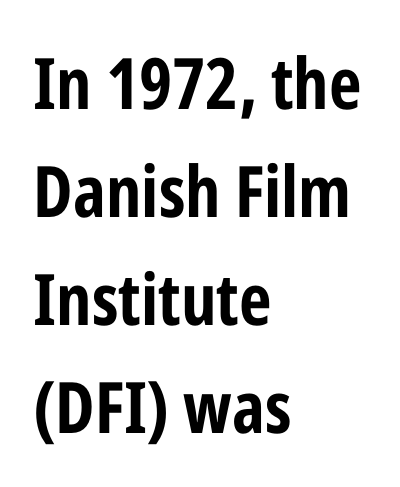
Q: Is the text bold? A: Yes.
Q: Is the text italic (slanted)? A: No, it is upright.
Q: Is the typeface a serif or a sans-serif typeface? A: Sans-serif.
Q: Is the text underlined? A: No.
Q: How is the paragraph aligned? A: Left-aligned.
Q: Is the spacing between letters normal or unusually wide? A: Normal.
Q: Is the spacing between lines tight, normal or loose? A: Normal.
Q: Width (condensed, normal, or wide)? A: Condensed.
Q: Stroke contrast? A: Low.
Q: x-height? A: Medium.
Q: Monospaced? A: No.
